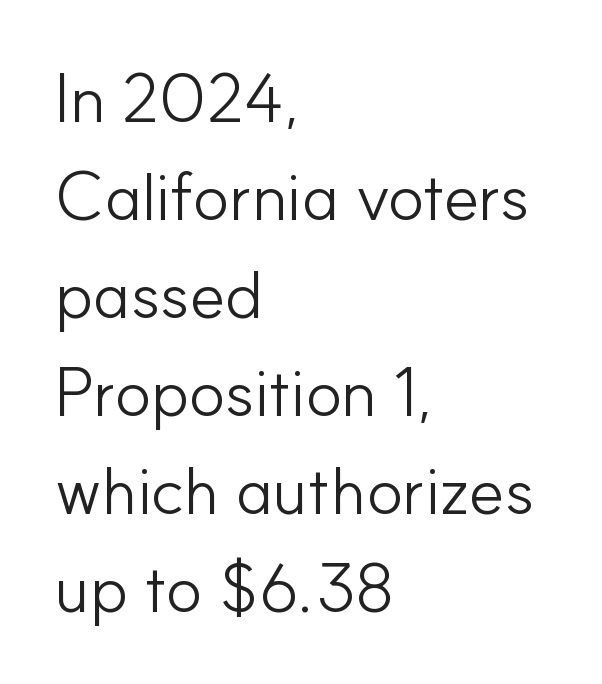
The image shows 68 px light sans-serif type, upright; set left-aligned, normal line spacing (1.44x), normal letter spacing, not underlined; low stroke contrast and a small x-height.
